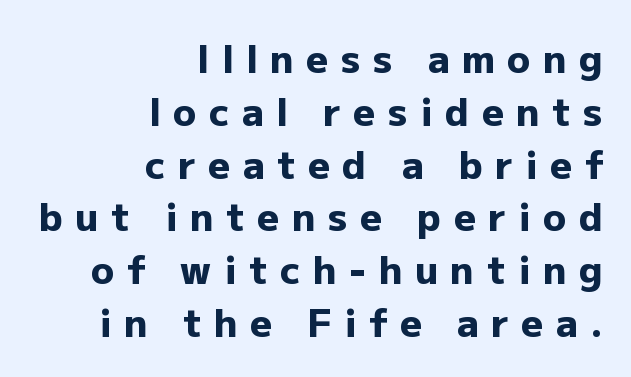
The image shows 38 px heavy sans-serif type, upright; set right-aligned, normal line spacing (1.39x), unusually wide letter spacing (+0.33 em), not underlined; low stroke contrast and a medium x-height.
